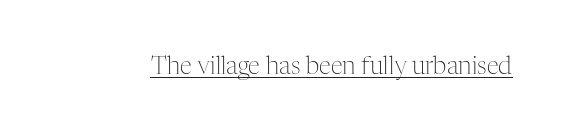
Underlined type. When letters stand straight like this, we call the style roman or upright. The line texture is even and compact thanks to regular tracking. The strokes carry an ordinary text weight at most.
